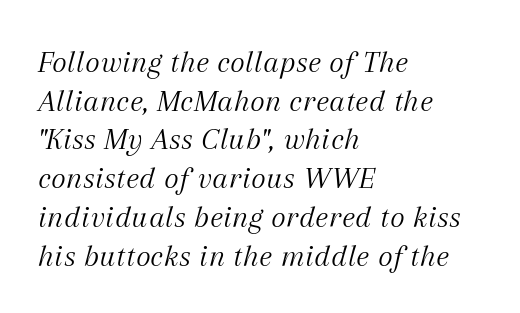
The image shows 32 px light serif type, italic (leaning right); set left-aligned, line spacing 1.21x, normal letter spacing, not underlined; medium stroke contrast and a medium x-height.
